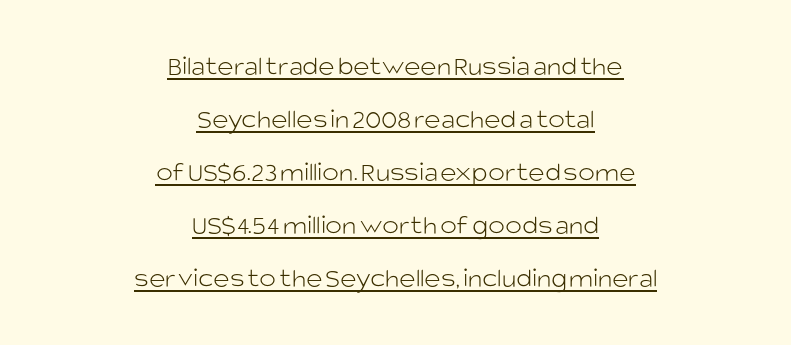
{"serif": "no", "italic": "no", "bold": "no", "weight": "light", "width": "normal", "stroke_contrast": "low", "x_height": "large", "monospaced": "no", "underline": "yes", "align": "center", "line_spacing_ratio": 1.89, "letter_spacing": "normal", "letter_spacing_em": 0.0, "glyph_px": 28}
